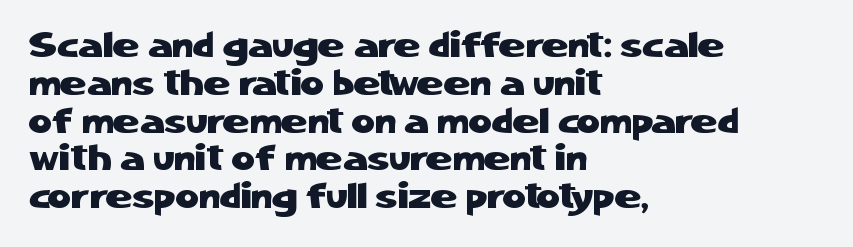
You could barely slide anything between these rows. Just letters on the line, the space beneath them empty. Note the varied advance widths — an 'i' is clearly narrower than an 'm'. A sans-serif font was chosen for this passage. A classic flush-left, rag-right setting is used for this passage.
